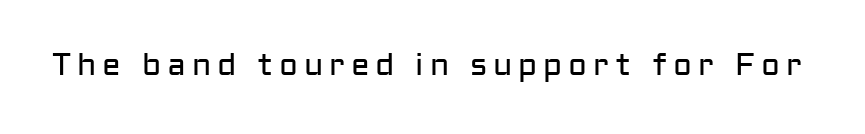
The image shows 31 px regular-weight sans-serif type, upright; set not underlined; low stroke contrast and a medium x-height.
